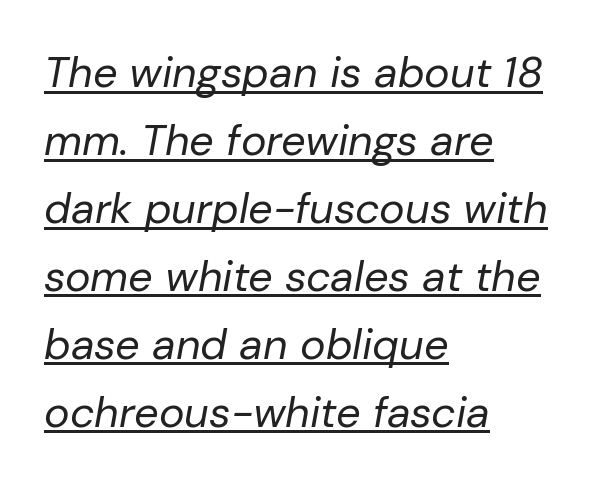
Q: Is the text bold? A: No.
Q: Is the text italic (slanted)? A: Yes, it leans right by about 10 degrees.
Q: Is the text underlined? A: Yes.
Q: How is the paragraph aligned? A: Left-aligned.
Q: Is the spacing between letters normal or unusually wide? A: Normal.
Q: Is the spacing between lines tight, normal or loose? A: Normal.
Q: Width (condensed, normal, or wide)? A: Normal.
Q: Stroke contrast? A: Low.
Q: x-height? A: Medium.
Q: Monospaced? A: No.
